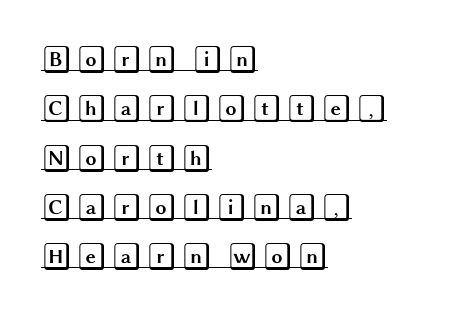
The image shows 28 px wide type, upright; set left-aligned, line spacing 1.76x, underlined; a large x-height.
